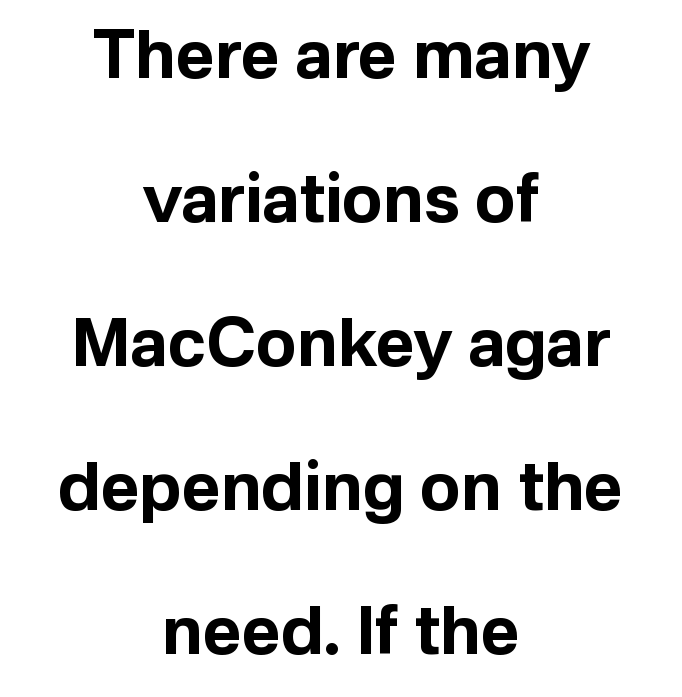
A typesetter would call this leading open, well beyond the default. Type without underlining. Letter spacing: default. The designer went with a sans here, leaving each stem footless.
